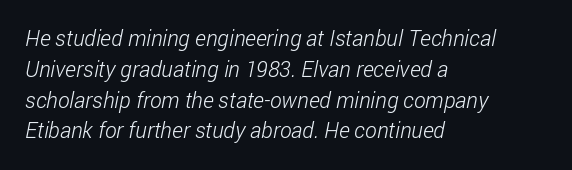
Q: Is the text bold? A: No.
Q: Is the text underlined? A: No.
Q: How is the paragraph aligned? A: Left-aligned.
Q: Is the spacing between letters normal or unusually wide? A: Normal.
Q: Is the spacing between lines tight, normal or loose? A: Normal.
